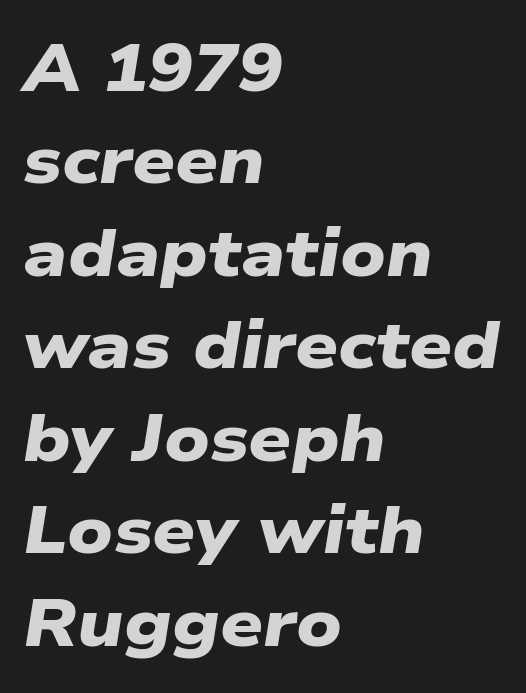
The image shows 67 px heavy, wide sans-serif type; set left-aligned, normal line spacing (1.38x), normal letter spacing, not underlined; low stroke contrast and a medium x-height.
